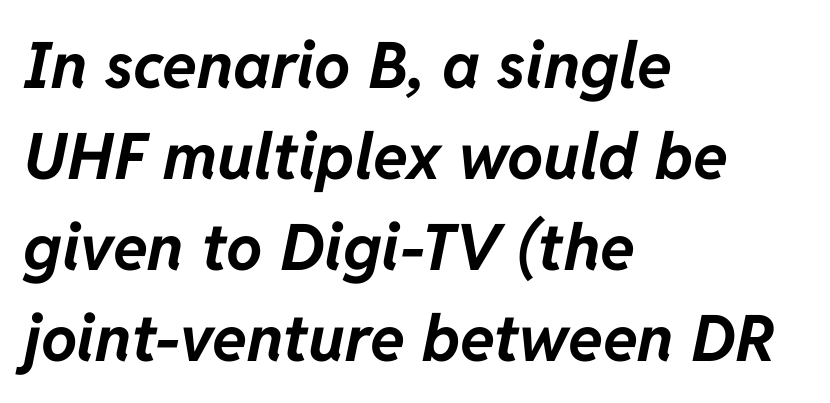
{"italic": "yes", "lean": "right", "slant_degrees": 11, "bold": "yes", "weight": "bold", "width": "normal", "stroke_contrast": "low", "x_height": "medium", "monospaced": "no", "underline": "no", "align": "left", "line_spacing": "normal", "line_spacing_ratio": 1.42, "letter_spacing": "normal", "letter_spacing_em": 0.0, "glyph_px": 64}
